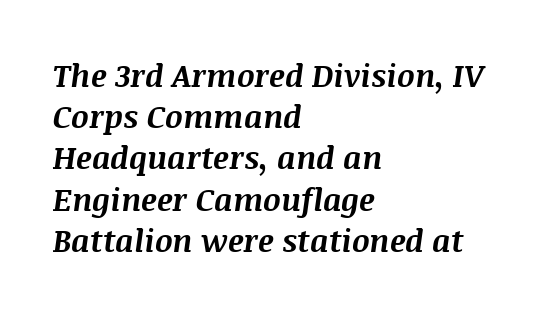
Q: Is the text bold? A: Yes.
Q: Is the text italic (slanted)? A: Yes, it leans right by about 8 degrees.
Q: Is the text underlined? A: No.
Q: How is the paragraph aligned? A: Left-aligned.
Q: Is the spacing between letters normal or unusually wide? A: Normal.
Q: Is the spacing between lines tight, normal or loose? A: Normal.
Q: Width (condensed, normal, or wide)? A: Normal.
Q: Stroke contrast? A: Medium.
Q: x-height? A: Large.
Q: Monospaced? A: No.
